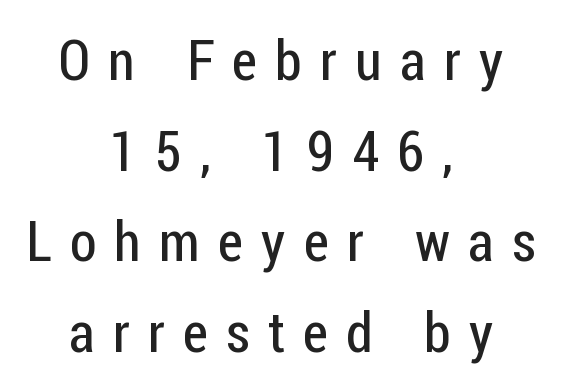
Is this a fixed-width face? No — the glyphs have proportional, varying widths. To sum up the face: it is a sans, with no serifs. Baseline-to-baseline distance is the conventional proportion of letter height. Line starts and ends both wander, symmetrically. You could only call the tracking loose — the letters float apart.
